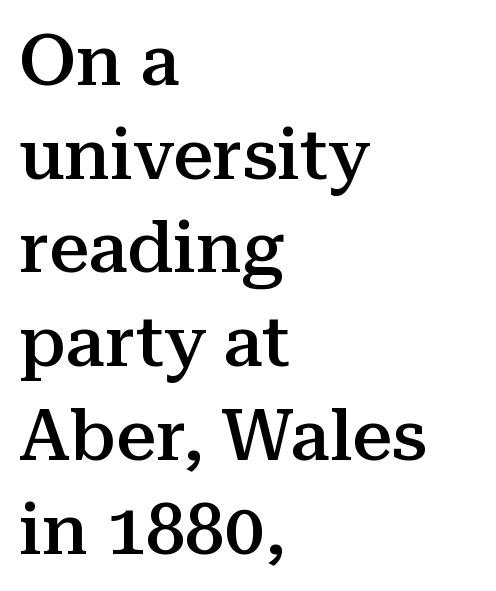
Q: Is the text bold? A: Semi-bold.
Q: Is the text italic (slanted)? A: No, it is upright.
Q: Is the typeface a serif or a sans-serif typeface? A: Serif.
Q: Is the text underlined? A: No.
Q: How is the paragraph aligned? A: Left-aligned.
Q: Is the spacing between letters normal or unusually wide? A: Normal.
Q: Is the spacing between lines tight, normal or loose? A: Normal.
Q: Width (condensed, normal, or wide)? A: Normal.
Q: Stroke contrast? A: Medium.
Q: x-height? A: Medium.
Q: Monospaced? A: No.
